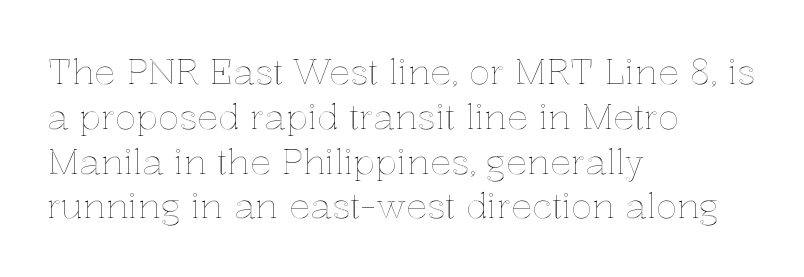
The image shows 35 px text type, upright; set left-aligned, normal line spacing (1.28x), normal letter spacing, not underlined; a medium x-height.
